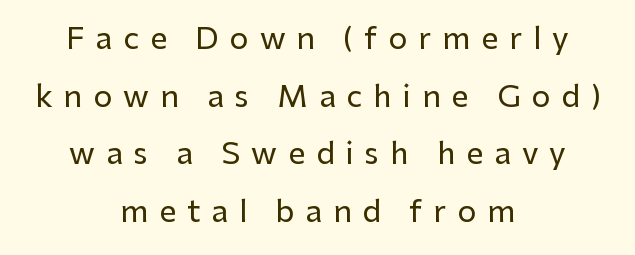
The image shows 30 px sans-serif type, upright; set centered, loose line spacing (1.92x), unusually wide letter spacing (+0.37 em), not underlined; low stroke contrast and a medium x-height.
